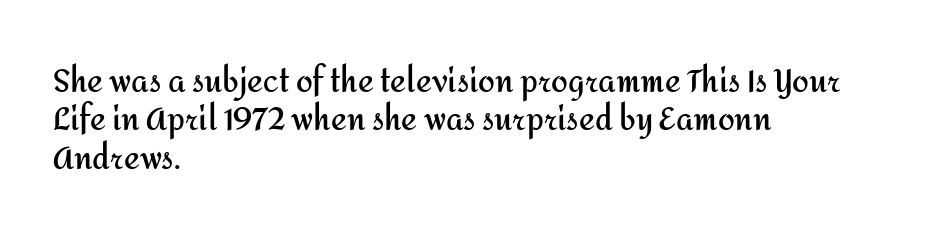
{"serif": "no", "italic": "no", "bold": "yes", "weight": "semibold", "width": "normal", "stroke_contrast": "medium", "x_height": "medium", "monospaced": "no", "underline": "no", "align": "left", "line_spacing": "normal", "line_spacing_ratio": 1.28, "letter_spacing": "normal", "letter_spacing_em": 0.0, "glyph_px": 30}
